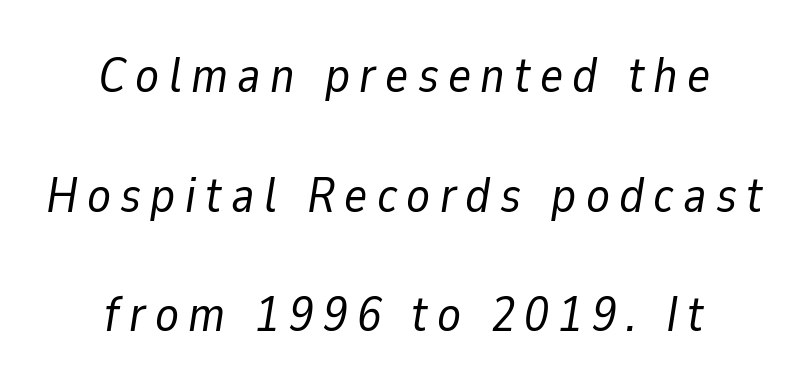
The image shows 49 px regular-weight type, italic (leaning right); set centered, loose line spacing (2.44x), not underlined; low stroke contrast and a medium x-height.
